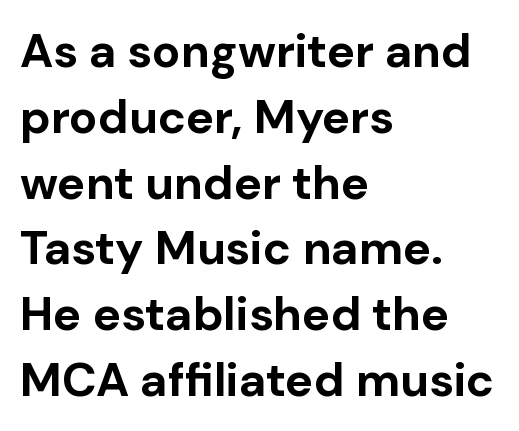
Q: Is the text bold? A: Yes.
Q: Is the text italic (slanted)? A: No, it is upright.
Q: Is the typeface a serif or a sans-serif typeface? A: Sans-serif.
Q: Is the text underlined? A: No.
Q: How is the paragraph aligned? A: Left-aligned.
Q: Is the spacing between letters normal or unusually wide? A: Normal.
Q: Is the spacing between lines tight, normal or loose? A: Normal.
Q: Width (condensed, normal, or wide)? A: Normal.
Q: Stroke contrast? A: Low.
Q: x-height? A: Medium.
Q: Monospaced? A: No.
